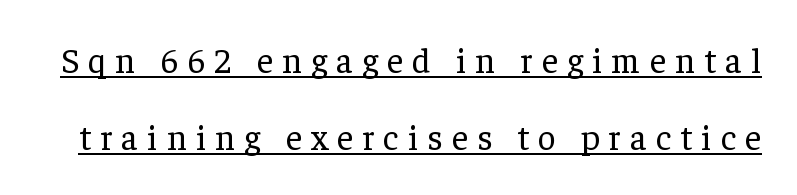
{"serif": "yes", "italic": "no", "bold": "no", "weight": "regular", "width": "normal", "stroke_contrast": "low", "x_height": "medium", "monospaced": "no", "underline": "yes", "line_spacing": "loose", "line_spacing_ratio": 2.21, "letter_spacing": "wide", "letter_spacing_em": 0.26, "glyph_px": 35}
